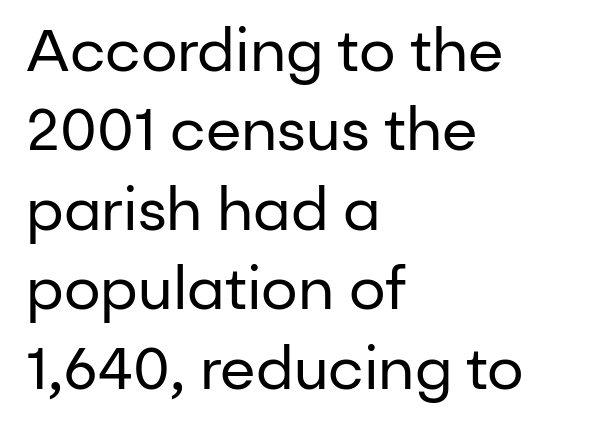
Q: Is the text bold? A: No.
Q: Is the text italic (slanted)? A: No, it is upright.
Q: Is the typeface a serif or a sans-serif typeface? A: Sans-serif.
Q: Is the text underlined? A: No.
Q: How is the paragraph aligned? A: Left-aligned.
Q: Is the spacing between letters normal or unusually wide? A: Normal.
Q: Is the spacing between lines tight, normal or loose? A: Normal.
Q: Width (condensed, normal, or wide)? A: Normal.
Q: Stroke contrast? A: Low.
Q: x-height? A: Medium.
Q: Monospaced? A: No.
